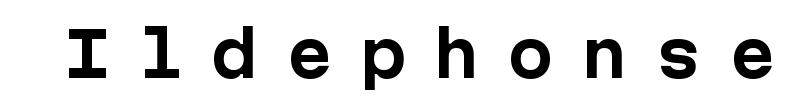
The image shows 62 px bold sans-serif type, upright; set unusually wide letter spacing (+0.44 em), not underlined; low stroke contrast and a medium x-height.
